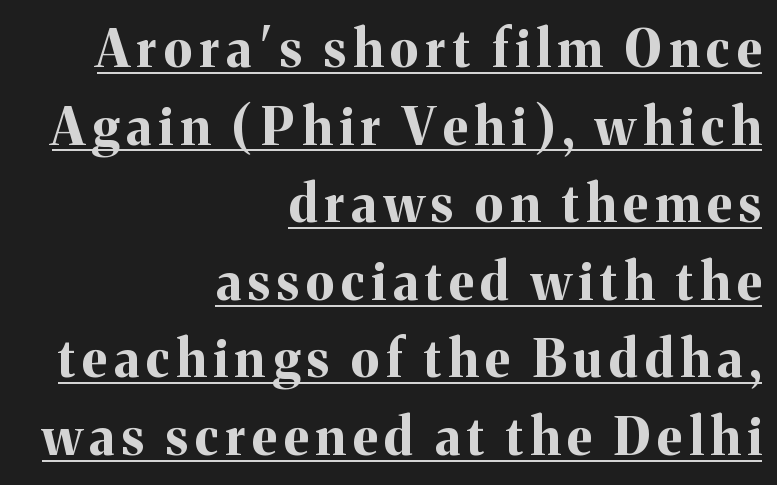
Q: Is the text bold? A: Yes.
Q: Is the text italic (slanted)? A: No, it is upright.
Q: Is the typeface a serif or a sans-serif typeface? A: Serif.
Q: Is the text underlined? A: Yes.
Q: How is the paragraph aligned? A: Right-aligned.
Q: Is the spacing between lines tight, normal or loose? A: Normal.
Q: Width (condensed, normal, or wide)? A: Normal.
Q: Stroke contrast? A: Medium.
Q: x-height? A: Medium.
Q: Monospaced? A: No.
